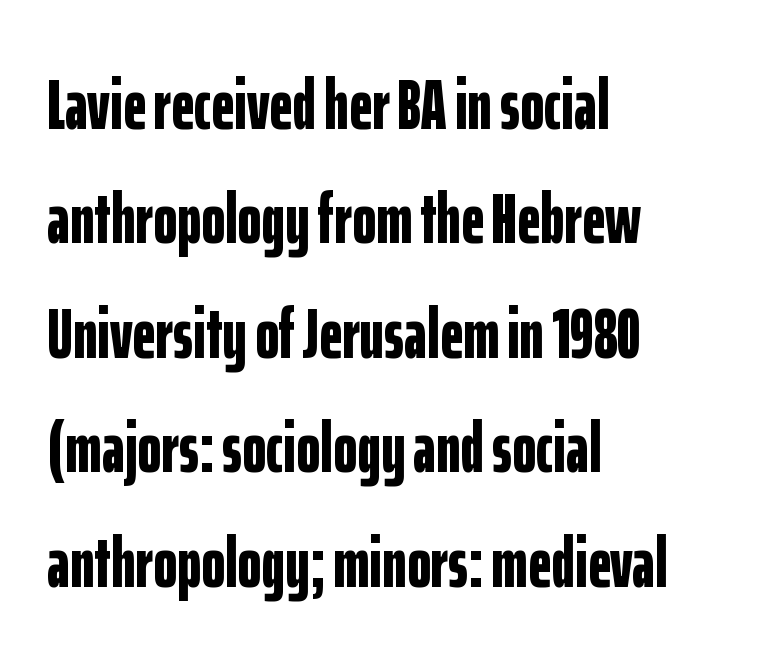
{"serif": "no", "italic": "no", "bold": "yes", "weight": "bold", "width": "condensed", "stroke_contrast": "low", "x_height": "medium", "monospaced": "no", "underline": "no", "align": "left", "line_spacing": "normal", "line_spacing_ratio": 1.59, "letter_spacing": "normal", "letter_spacing_em": 0.0, "glyph_px": 72}
